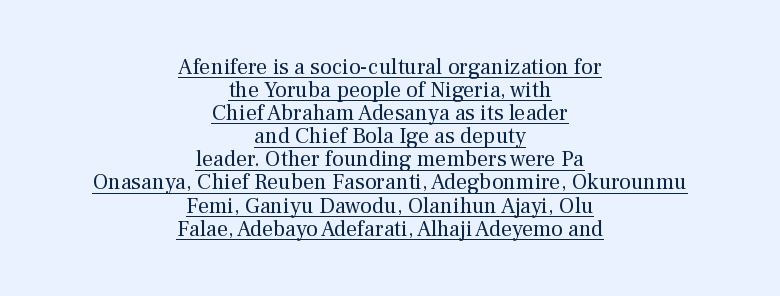
Underline: present. These lines are centered, leaving both edges ragged. Caption: face not bold, strokes unweighted. Ordinary non-slanted type is in use. Vertically, the passage feels compressed, each row crowding the next.
